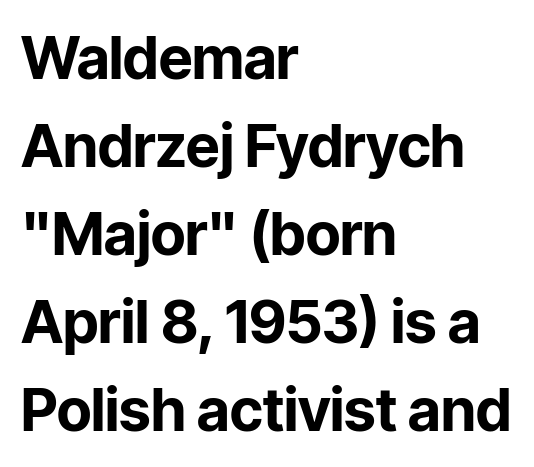
Q: Is the text bold? A: Yes.
Q: Is the text italic (slanted)? A: No, it is upright.
Q: Is the typeface a serif or a sans-serif typeface? A: Sans-serif.
Q: Is the text underlined? A: No.
Q: How is the paragraph aligned? A: Left-aligned.
Q: Is the spacing between letters normal or unusually wide? A: Normal.
Q: Is the spacing between lines tight, normal or loose? A: Normal.
Q: Width (condensed, normal, or wide)? A: Normal.
Q: Stroke contrast? A: Low.
Q: x-height? A: Medium.
Q: Monospaced? A: No.
